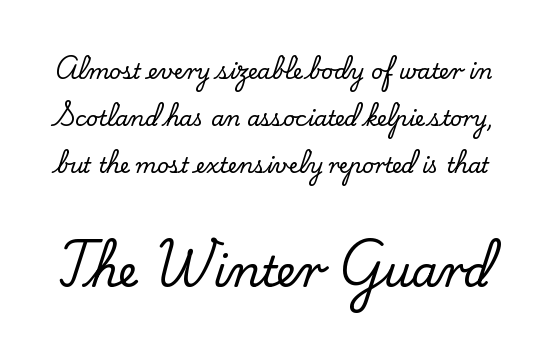
{"serif": "yes", "width": "normal", "stroke_contrast": "low", "x_height": "small", "monospaced": "no", "underline": "no", "line_spacing": "loose", "line_spacing_ratio": 2.23, "letter_spacing": "normal", "letter_spacing_em": 0.0, "larger_block": "second", "size_ratio": 2.0, "glyph_px": 42}
